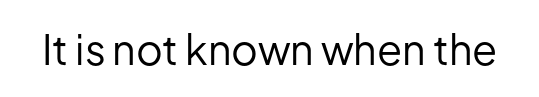
{"serif": "no", "italic": "no", "bold": "no", "weight": "regular", "width": "normal", "stroke_contrast": "low", "x_height": "medium", "monospaced": "no", "underline": "no", "letter_spacing": "normal", "letter_spacing_em": 0.0, "glyph_px": 41}
